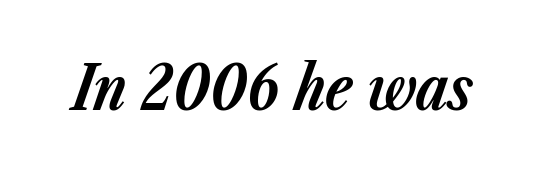
{"italic": "yes", "lean": "right", "slant_degrees": 23, "bold": "yes", "weight": "bold", "width": "normal", "stroke_contrast": "low", "x_height": "medium", "monospaced": "no", "underline": "no", "letter_spacing": "normal", "letter_spacing_em": 0.0, "glyph_px": 61}
